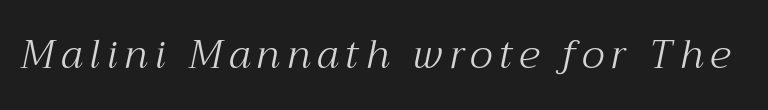
The image shows 40 px light serif type, italic (leaning right); set not underlined; medium stroke contrast and a medium x-height.
